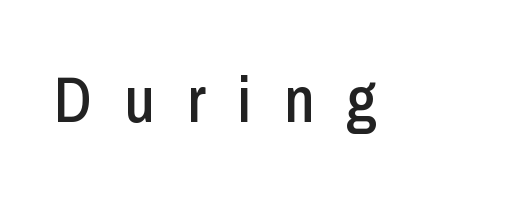
The image shows 65 px condensed sans-serif type, upright; set unusually wide letter spacing (+0.49 em), not underlined; low stroke contrast and a medium x-height.
